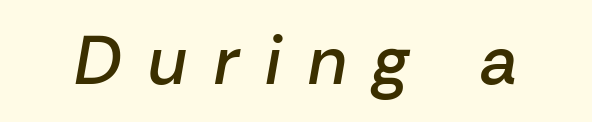
Q: Is the text bold? A: Semi-bold.
Q: Is the text italic (slanted)? A: Yes, it leans right by about 10 degrees.
Q: Is the text underlined? A: No.
Q: Is the spacing between letters normal or unusually wide? A: Unusually wide.
Q: Width (condensed, normal, or wide)? A: Normal.
Q: Stroke contrast? A: Low.
Q: x-height? A: Medium.
Q: Monospaced? A: No.
